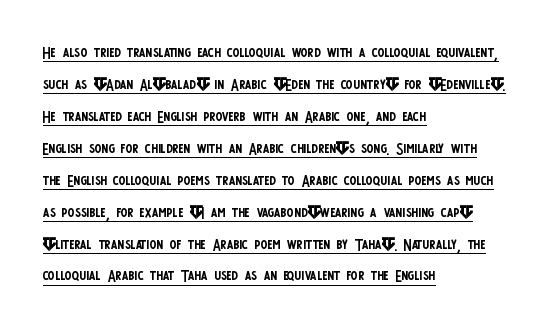
{"italic": "no", "bold": "no", "underline": "yes", "align": "left", "line_spacing": "normal", "line_spacing_ratio": 1.52, "letter_spacing": "normal", "letter_spacing_em": 0.0, "glyph_px": 21}
